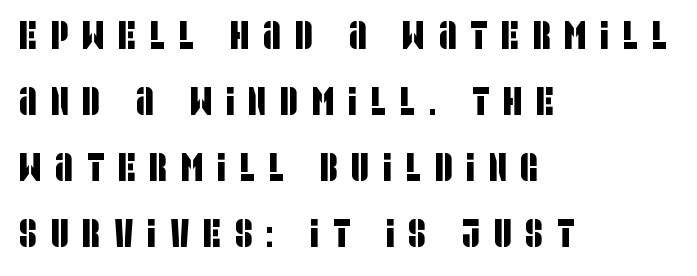
The image shows 39 px condensed sans-serif type; set left-aligned, normal line spacing (1.69x), unusually wide letter spacing (+0.35 em), not underlined; low stroke contrast and a large x-height.
